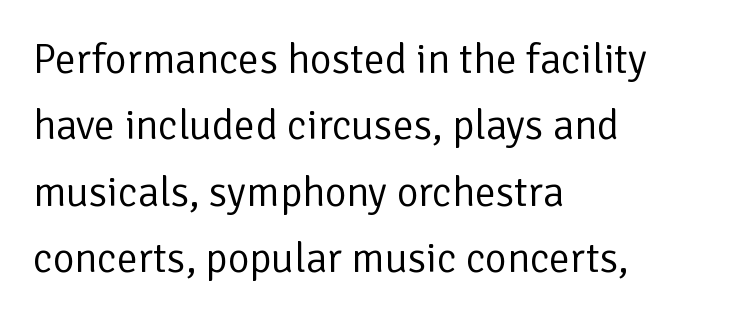
Does the leading feel generous? No, just average. The rendering uses natural spacing where letterforms have individual widths. These lines keep a tight, regular rhythm from letter to letter. The paragraph shown leans on its left margin. Weight class: somewhere from thin through regular.
